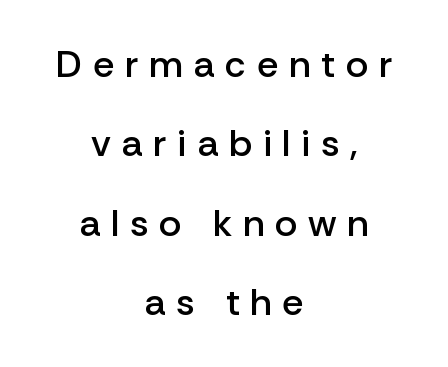
Notice the strokes are somewhat thickened but not fully heavy: this is a semibold. The specimen reads as upright at a glance. To sum up the face: it is a sans, with no serifs. Only glyphs here, with clear space below each row. Horizontal bands of white between lines are thick stripes.
